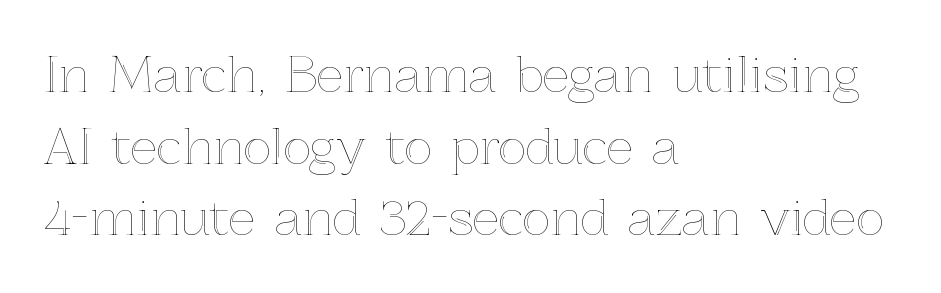
Successive baselines arrive at the customary interval. The horizontal fit of the characters is conventional and even. The specimen reads as upright at a glance. The glyphs are unaccompanied by any horizontal stroke below them.
